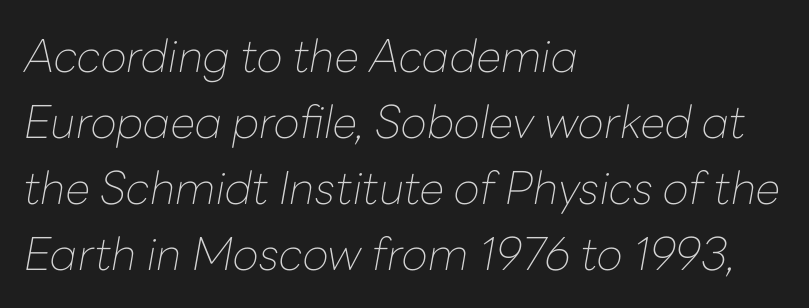
{"italic": "yes", "lean": "right", "slant_degrees": 10, "bold": "no", "weight": "thin", "width": "normal", "stroke_contrast": "low", "x_height": "medium", "monospaced": "no", "underline": "no", "align": "left", "line_spacing": "normal", "line_spacing_ratio": 1.47, "letter_spacing": "normal", "letter_spacing_em": 0.0, "glyph_px": 45}
